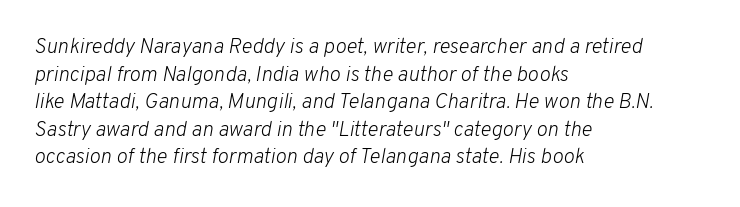
The image shows 21 px text type, italic (leaning right); set left-aligned, normal line spacing (1.31x), normal letter spacing, not underlined.
